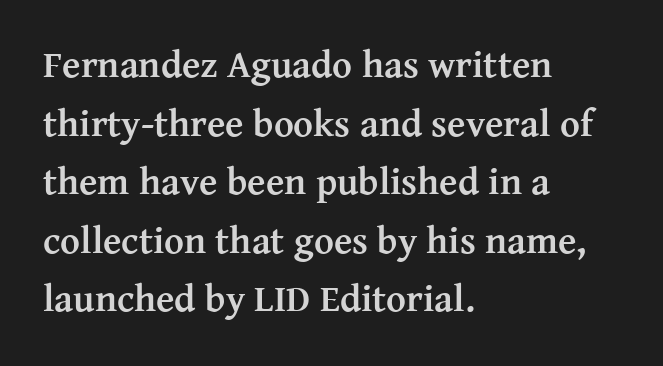
{"serif": "yes", "italic": "no", "bold": "yes", "weight": "semibold", "width": "normal", "stroke_contrast": "medium", "x_height": "medium", "monospaced": "no", "underline": "no", "align": "left", "line_spacing": "normal", "line_spacing_ratio": 1.54, "letter_spacing": "normal", "letter_spacing_em": 0.0, "glyph_px": 38}
